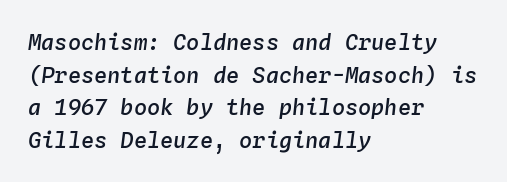
The image shows 22 px text type, italic (leaning right); set left-aligned, normal line spacing (1.48x), normal letter spacing, not underlined.
